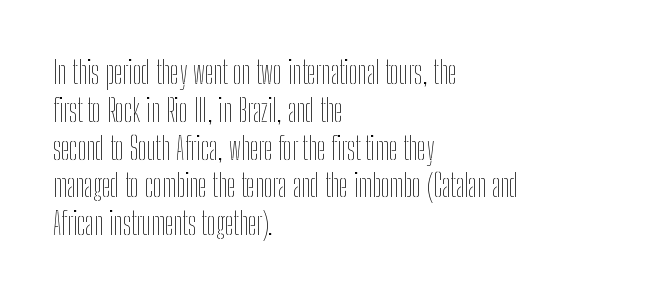
The strip under each line holds only bare page. This rendering leaves character spacing at its baseline value. The cut favours lightness, reaching ordinary text weight at its darkest. Casual observation: everything's shoved over to the left. This sample has the flowing, uneven cadence of proportional lettering.
